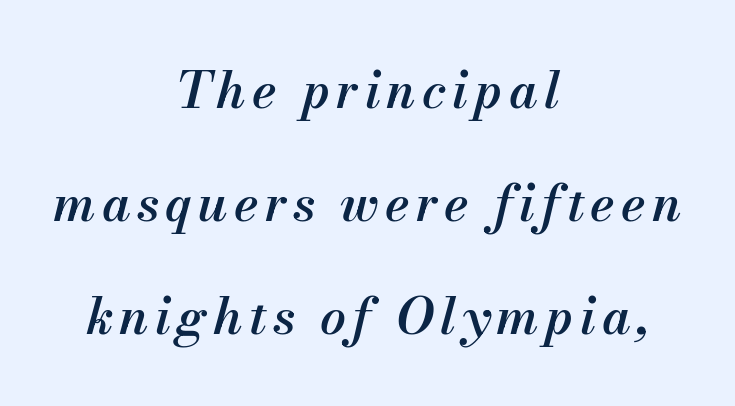
Q: Is the text bold? A: Semi-bold.
Q: Is the text italic (slanted)? A: Yes, it leans right by about 13 degrees.
Q: Is the text underlined? A: No.
Q: How is the paragraph aligned? A: Centered.
Q: Is the spacing between lines tight, normal or loose? A: Loose.
Q: Width (condensed, normal, or wide)? A: Normal.
Q: Stroke contrast? A: Medium.
Q: x-height? A: Small.
Q: Monospaced? A: No.
